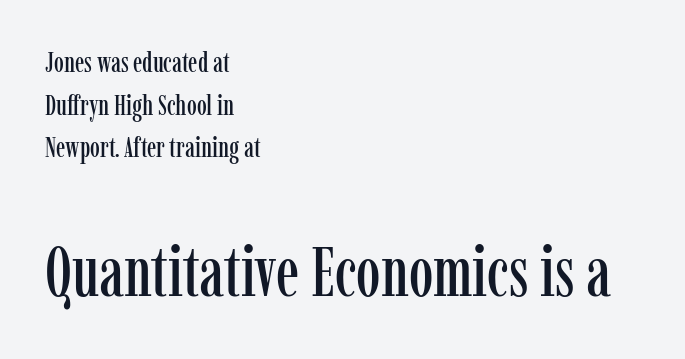
{"serif": "yes", "italic": "no", "width": "condensed", "stroke_contrast": "low", "x_height": "medium", "monospaced": "no", "underline": "no", "align": "left", "line_spacing": "normal", "line_spacing_ratio": 1.52, "letter_spacing": "normal", "letter_spacing_em": 0.0, "larger_block": "second", "size_ratio": 2.5, "glyph_px": 70}
